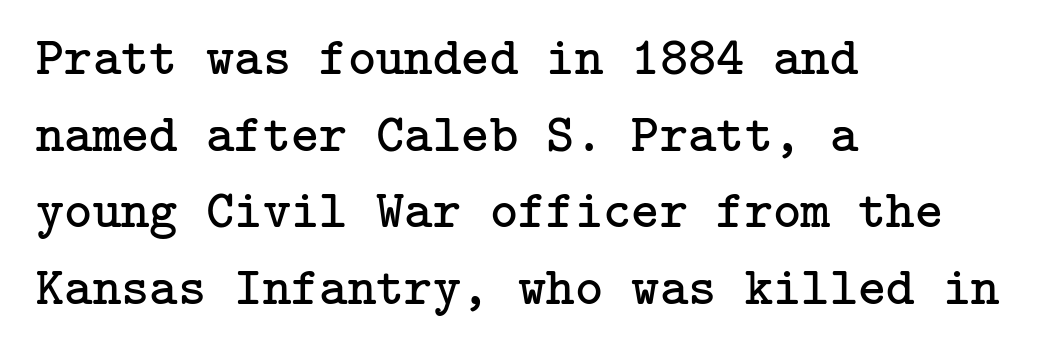
The image shows 54 px regular-weight serif type, upright; set left-aligned, normal line spacing (1.42x), normal letter spacing, not underlined; low stroke contrast and a medium x-height.
